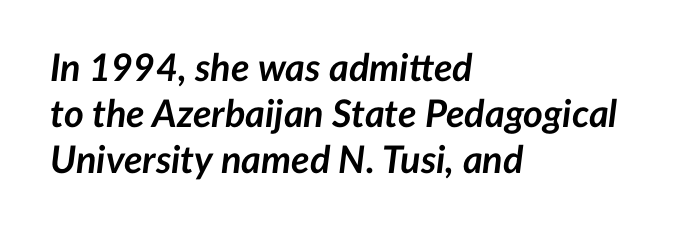
The image shows 38 px semibold type, italic (leaning right); set left-aligned, line spacing 1.21x, normal letter spacing, not underlined; low stroke contrast and a medium x-height.
